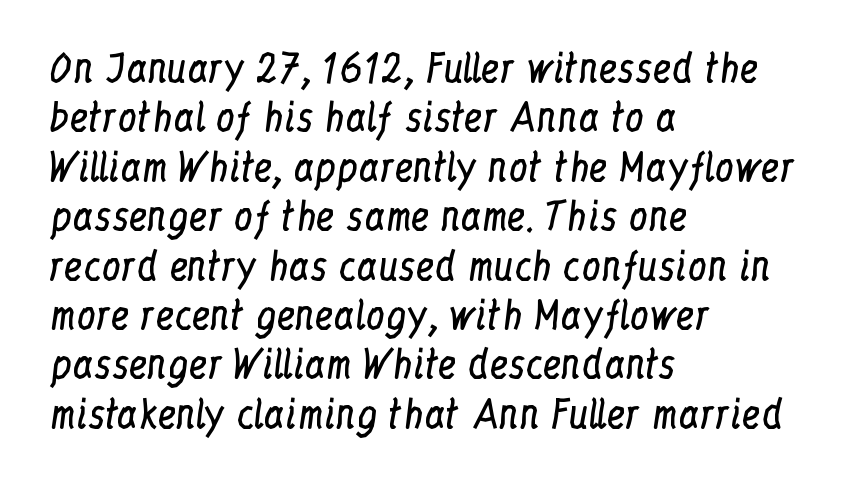
The image shows 38 px regular-weight, condensed serif type; set left-aligned, normal line spacing (1.3x), normal letter spacing, not underlined; low stroke contrast and a medium x-height.
